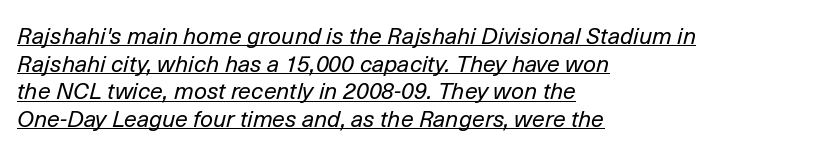
Quick note: underline on. This sample uses an oblique cut, with every glyph tilted off the vertical. Short note: letters normally spaced. These lines are set flush left with a ragged right edge. Is the stroke heavy? The answer is a plain regular-or-lighter.
